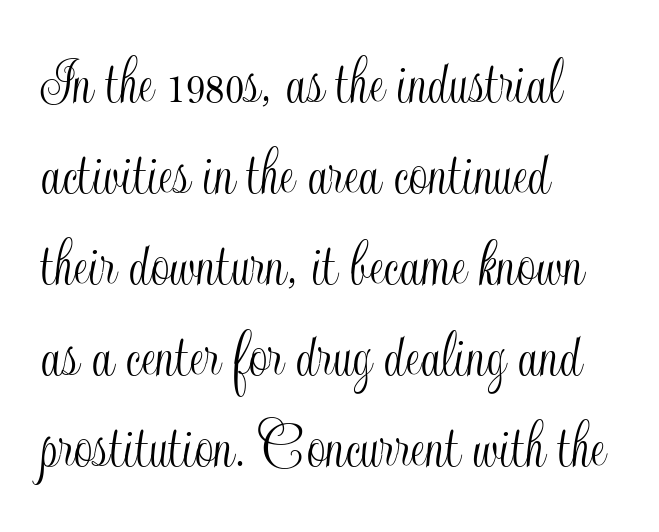
{"width": "condensed", "x_height": "small", "monospaced": "no", "underline": "no", "align": "left", "line_spacing": "normal", "line_spacing_ratio": 1.36, "letter_spacing": "normal", "letter_spacing_em": 0.0, "glyph_px": 67}
